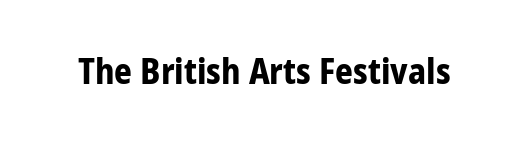
Tall strokes in this sample are plumb rather than angled. Varying glyph widths throughout — classic text-font behaviour. Default kerning and tracking; the words read as compact shapes. Its strokes are broad and dark, the hallmark of bold type. Quick note: underline off.
